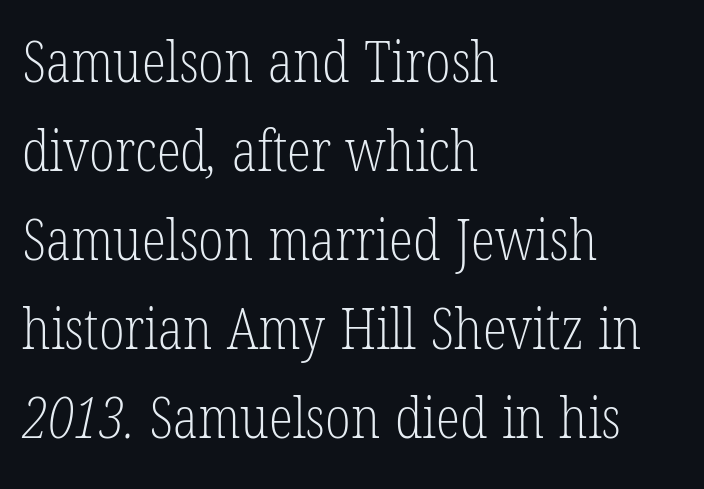
Q: Is the text bold? A: No.
Q: Is the typeface a serif or a sans-serif typeface? A: Serif.
Q: Is the text underlined? A: No.
Q: How is the paragraph aligned? A: Left-aligned.
Q: Is the spacing between letters normal or unusually wide? A: Normal.
Q: Is the spacing between lines tight, normal or loose? A: Normal.
Q: Width (condensed, normal, or wide)? A: Condensed.
Q: Stroke contrast? A: Low.
Q: x-height? A: Medium.
Q: Monospaced? A: No.
